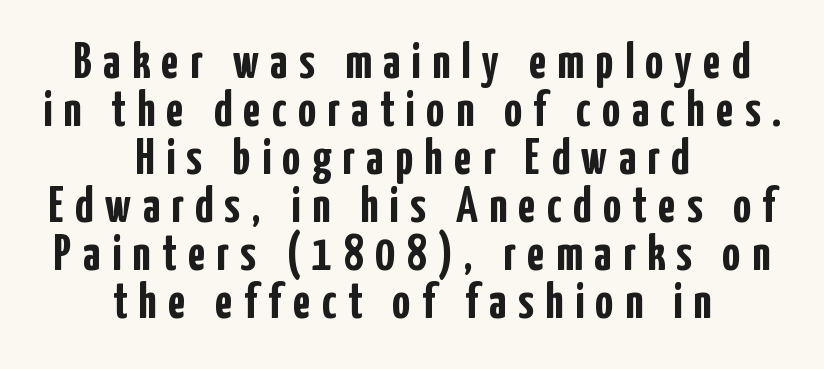
The image shows 50 px semibold, condensed sans-serif type, upright; set centered, tight line spacing (0.96x), unusually wide letter spacing (+0.23 em), not underlined; low stroke contrast and a medium x-height.
